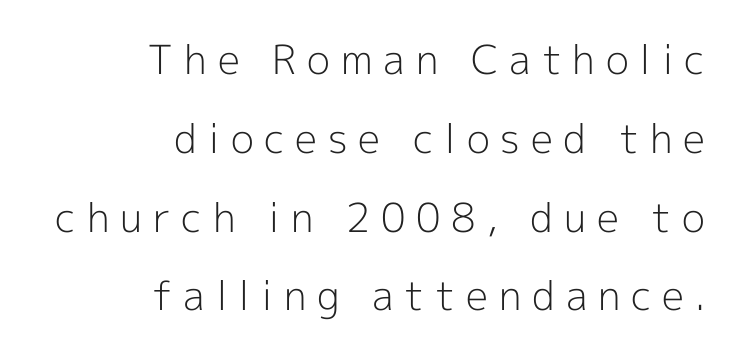
The image shows 40 px light sans-serif type, upright; set right-aligned, loose line spacing (1.97x), unusually wide letter spacing (+0.27 em), not underlined; a medium x-height.
